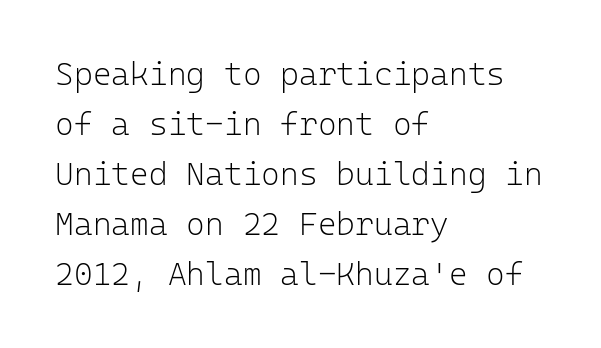
{"serif": "no", "italic": "no", "bold": "no", "weight": "light", "width": "normal", "stroke_contrast": "low", "x_height": "medium", "monospaced": "yes", "underline": "no", "align": "left", "line_spacing": "normal", "line_spacing_ratio": 1.56, "letter_spacing": "normal", "letter_spacing_em": 0.0, "glyph_px": 32}
